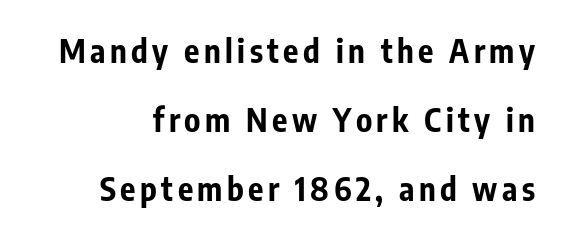
Nope, no serifs anywhere on these letters. Posture: upright roman. Think of a printed novel: that variable character pitch is what you see here. Typesetter's note: full bold, strokes at maximum text heaviness.
